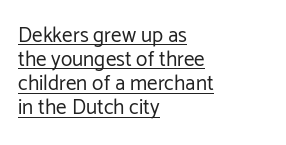
Q: Is the text bold? A: No.
Q: Is the text italic (slanted)? A: No, it is upright.
Q: Is the text underlined? A: Yes.
Q: How is the paragraph aligned? A: Left-aligned.
Q: Is the spacing between letters normal or unusually wide? A: Normal.
Q: Is the spacing between lines tight, normal or loose? A: Tight.
